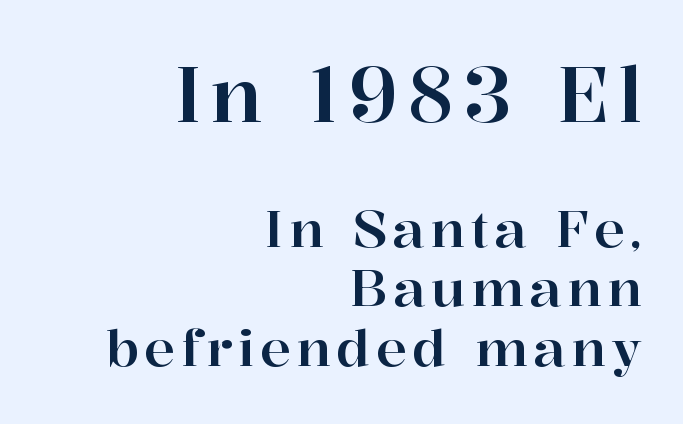
{"serif": "yes", "italic": "no", "width": "normal", "stroke_contrast": "high", "x_height": "medium", "monospaced": "no", "underline": "no", "align": "right", "line_spacing_ratio": 1.17, "larger_block": "first", "size_ratio": 1.51, "glyph_px": 77}
